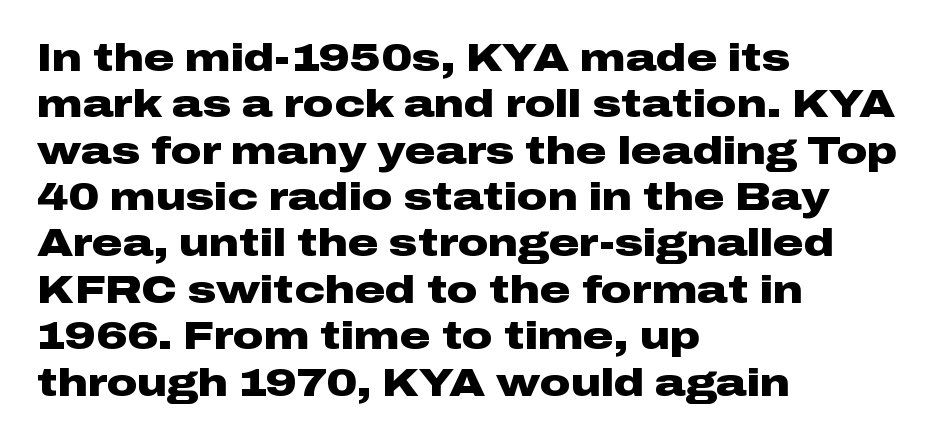
{"serif": "no", "italic": "no", "bold": "yes", "weight": "heavy", "width": "wide", "stroke_contrast": "low", "x_height": "medium", "monospaced": "no", "underline": "no", "align": "left", "line_spacing_ratio": 1.22, "letter_spacing": "normal", "letter_spacing_em": 0.0, "glyph_px": 38}
